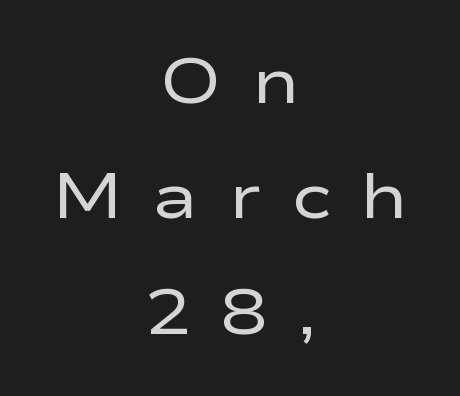
{"serif": "no", "italic": "no", "bold": "no", "weight": "regular", "width": "wide", "stroke_contrast": "low", "x_height": "medium", "monospaced": "no", "underline": "no", "align": "center", "line_spacing_ratio": 1.83, "letter_spacing": "wide", "letter_spacing_em": 0.47, "glyph_px": 63}
